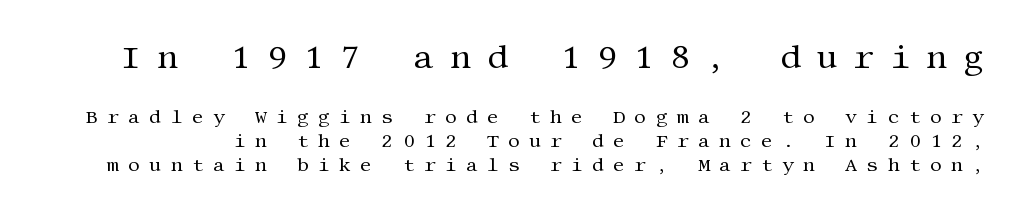
{"serif": "yes", "italic": "no", "bold": "no", "weight": "regular", "width": "normal", "stroke_contrast": "medium", "x_height": "large", "underline": "no", "line_spacing": "normal", "line_spacing_ratio": 1.26, "letter_spacing": "wide", "letter_spacing_em": 0.47, "larger_block": "first", "size_ratio": 1.74, "glyph_px": 33}
